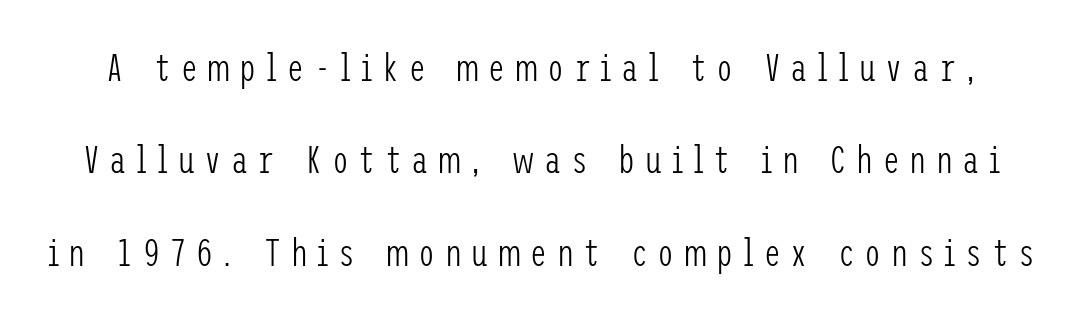
The image shows 38 px light, condensed sans-serif type, upright; set loose line spacing (2.43x), unusually wide letter spacing (+0.25 em), not underlined; low stroke contrast and a medium x-height.
